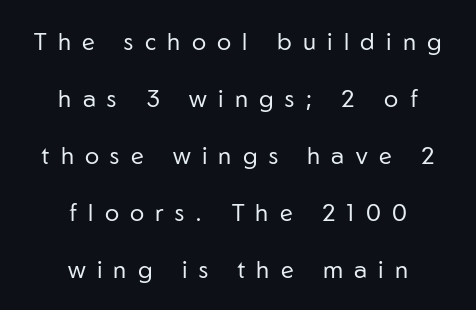
The image shows 24 px text type, upright; set centered, loose line spacing (2.38x), unusually wide letter spacing (+0.47 em), not underlined.
